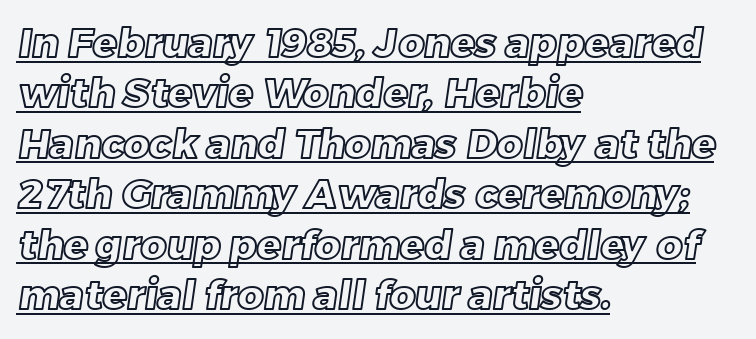
A normal amount of white space separates one row of letters from the next. Note the varied advance widths — an 'i' is clearly narrower than an 'm'. The string is rendered with underlining switched on. Each word holds together tightly as a unit, with standard inter-letter gaps. The ragged edge is on the right, which tells us the setting is flush left.
